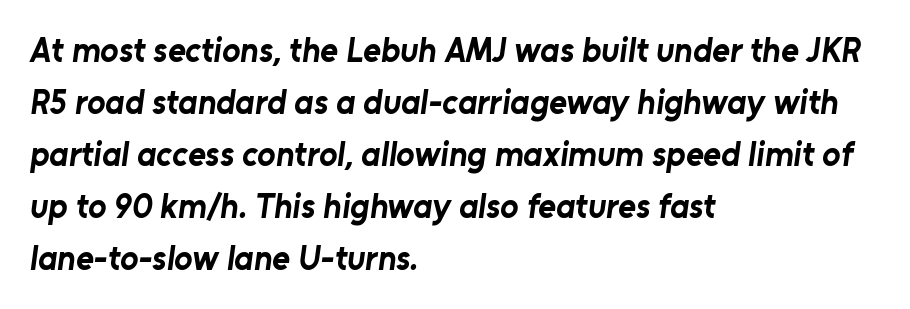
{"serif": "no", "bold": "yes", "weight": "bold", "width": "normal", "stroke_contrast": "low", "x_height": "medium", "monospaced": "no", "underline": "no", "align": "left", "line_spacing": "normal", "line_spacing_ratio": 1.53, "letter_spacing": "normal", "letter_spacing_em": 0.0, "glyph_px": 34}
